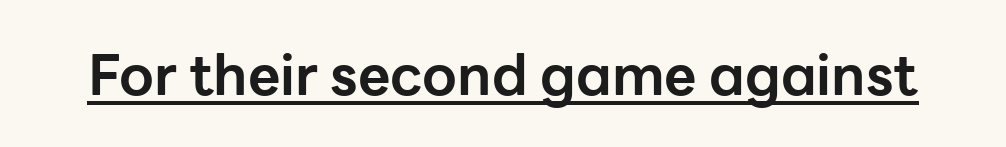
The image shows 56 px bold sans-serif type, upright; set normal letter spacing, underlined; low stroke contrast and a medium x-height.
